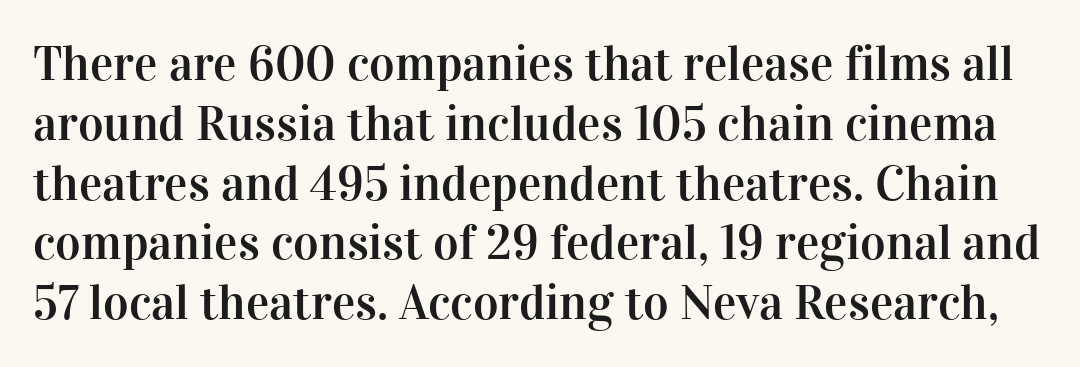
Q: Is the text italic (slanted)? A: No, it is upright.
Q: Is the typeface a serif or a sans-serif typeface? A: Serif.
Q: Is the text underlined? A: No.
Q: Is the spacing between letters normal or unusually wide? A: Normal.
Q: Width (condensed, normal, or wide)? A: Normal.
Q: Stroke contrast? A: High.
Q: x-height? A: Medium.
Q: Monospaced? A: No.
